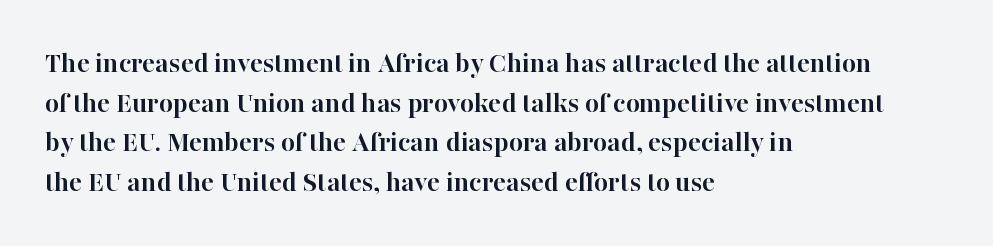
Q: Is the text bold? A: Yes.
Q: Is the text italic (slanted)? A: No, it is upright.
Q: Is the typeface a serif or a sans-serif typeface? A: Serif.
Q: Is the text underlined? A: No.
Q: How is the paragraph aligned? A: Left-aligned.
Q: Is the spacing between letters normal or unusually wide? A: Normal.
Q: Is the spacing between lines tight, normal or loose? A: Normal.
Q: Width (condensed, normal, or wide)? A: Normal.
Q: Stroke contrast? A: High.
Q: x-height? A: Medium.
Q: Monospaced? A: No.
